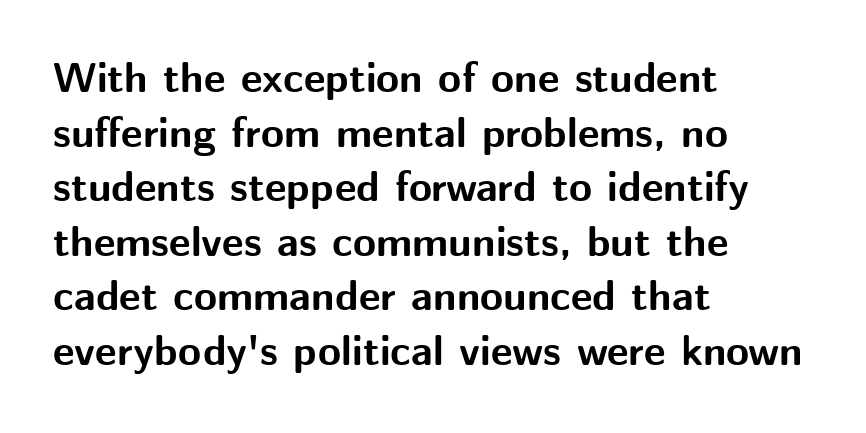
Q: Is the text bold? A: Yes.
Q: Is the text italic (slanted)? A: No, it is upright.
Q: Is the typeface a serif or a sans-serif typeface? A: Sans-serif.
Q: Is the text underlined? A: No.
Q: How is the paragraph aligned? A: Left-aligned.
Q: Is the spacing between letters normal or unusually wide? A: Normal.
Q: Is the spacing between lines tight, normal or loose? A: Normal.
Q: Width (condensed, normal, or wide)? A: Normal.
Q: Stroke contrast? A: Medium.
Q: x-height? A: Medium.
Q: Monospaced? A: No.
